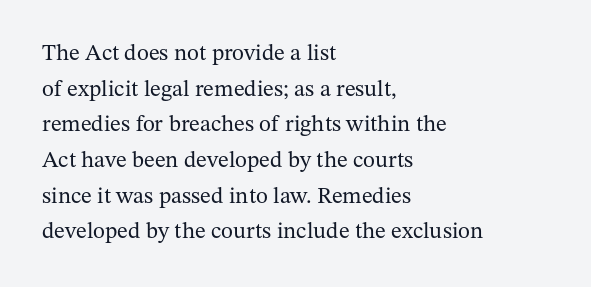
{"italic": "no", "bold": "no", "underline": "no", "align": "left", "line_spacing": "normal", "line_spacing_ratio": 1.55, "letter_spacing": "normal", "letter_spacing_em": 0.0, "glyph_px": 23}
